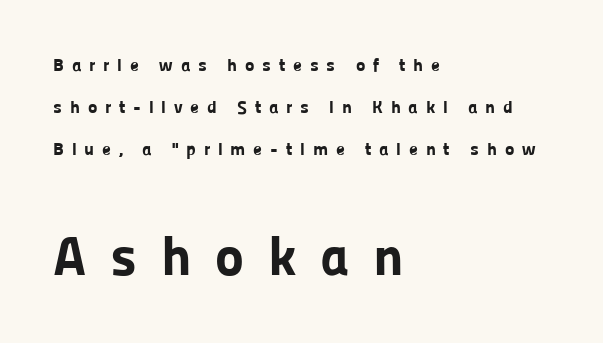
The image shows 55 px bold sans-serif type, upright; set left-aligned, loose line spacing (2.34x), unusually wide letter spacing (+0.43 em), not underlined; the second (bottom) block is 3.06x larger; low stroke contrast and a medium x-height.
